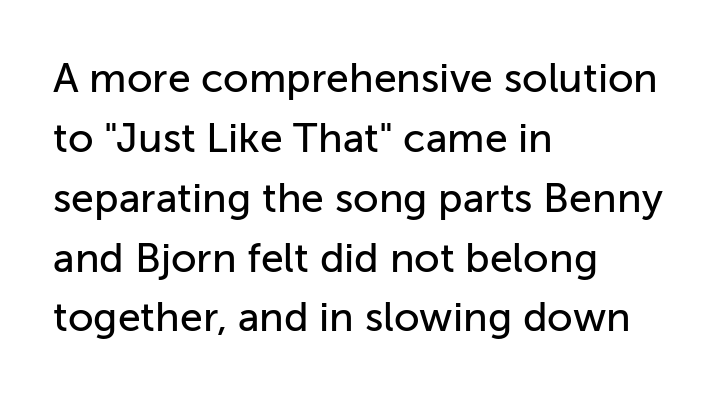
Q: Is the text italic (slanted)? A: No, it is upright.
Q: Is the typeface a serif or a sans-serif typeface? A: Sans-serif.
Q: Is the text underlined? A: No.
Q: How is the paragraph aligned? A: Left-aligned.
Q: Is the spacing between letters normal or unusually wide? A: Normal.
Q: Is the spacing between lines tight, normal or loose? A: Normal.
Q: Width (condensed, normal, or wide)? A: Normal.
Q: Stroke contrast? A: Low.
Q: x-height? A: Medium.
Q: Monospaced? A: No.
